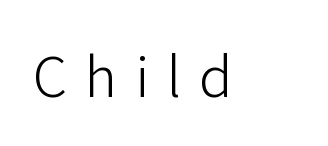
Q: Is the text bold? A: No.
Q: Is the text italic (slanted)? A: No, it is upright.
Q: Is the typeface a serif or a sans-serif typeface? A: Sans-serif.
Q: Is the text underlined? A: No.
Q: Is the spacing between letters normal or unusually wide? A: Unusually wide.
Q: Width (condensed, normal, or wide)? A: Normal.
Q: Stroke contrast? A: Low.
Q: x-height? A: Medium.
Q: Monospaced? A: No.
